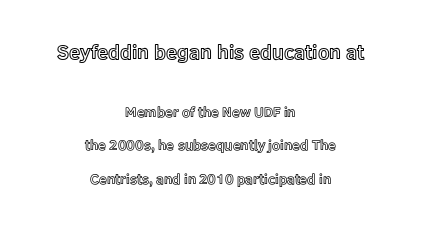
The lines in this sample share a center point and differ in where they start and stop. Block one is the big one; block two sits smaller underneath. This rendering features lettering with no underline. A great deal of white space separates one row of letters from the next. Default kerning and tracking; the words read as compact shapes. Is there any slant? The stems are plumb.
